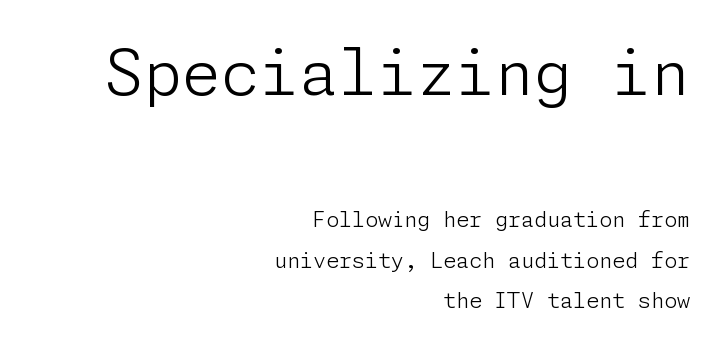
Q: Is the text bold? A: No.
Q: Is the text italic (slanted)? A: No, it is upright.
Q: Is the typeface a serif or a sans-serif typeface? A: Sans-serif.
Q: Is the text underlined? A: No.
Q: How is the paragraph aligned? A: Right-aligned.
Q: Is the spacing between letters normal or unusually wide? A: Normal.
Q: Is the spacing between lines tight, normal or loose? A: Loose.
Q: Which block of text is set in a larger size, the first (top) or the second (bottom)? A: The first (top) one.
Q: Width (condensed, normal, or wide)? A: Normal.
Q: Stroke contrast? A: Low.
Q: x-height? A: Medium.
